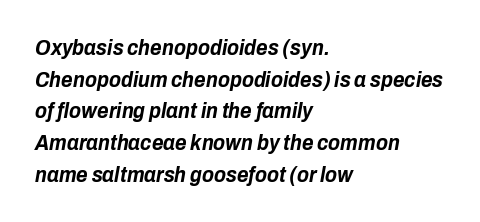
Q: Is the text bold? A: Yes.
Q: Is the text italic (slanted)? A: Yes, it leans right by about 10 degrees.
Q: Is the text underlined? A: No.
Q: How is the paragraph aligned? A: Left-aligned.
Q: Is the spacing between letters normal or unusually wide? A: Normal.
Q: Is the spacing between lines tight, normal or loose? A: Normal.
